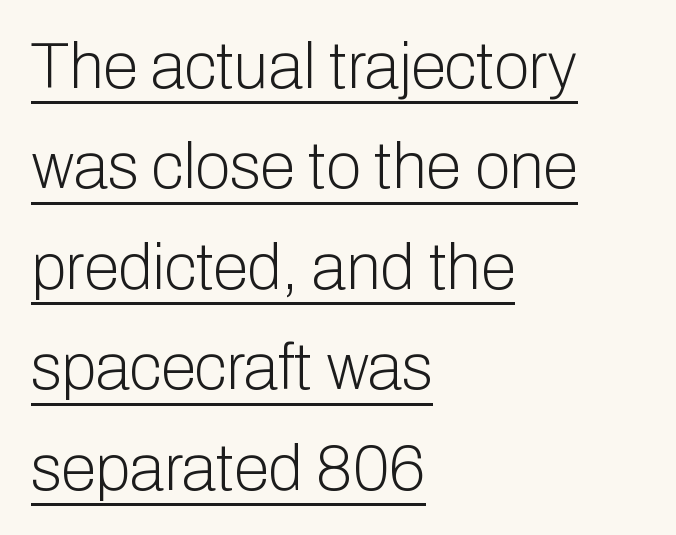
Q: Is the text bold? A: No.
Q: Is the text italic (slanted)? A: No, it is upright.
Q: Is the typeface a serif or a sans-serif typeface? A: Sans-serif.
Q: Is the text underlined? A: Yes.
Q: How is the paragraph aligned? A: Left-aligned.
Q: Is the spacing between letters normal or unusually wide? A: Normal.
Q: Is the spacing between lines tight, normal or loose? A: Normal.
Q: Width (condensed, normal, or wide)? A: Normal.
Q: Stroke contrast? A: Low.
Q: x-height? A: Medium.
Q: Monospaced? A: No.
